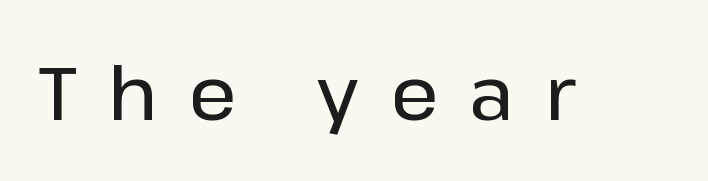
The image shows 75 px sans-serif type, upright; set unusually wide letter spacing (+0.41 em), not underlined; low stroke contrast and a medium x-height.
